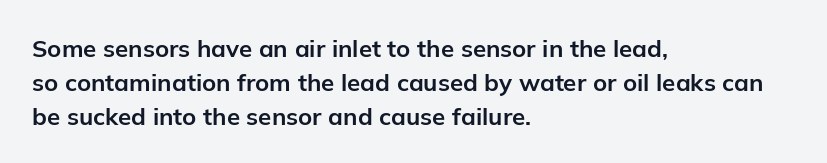
Q: Is the text bold? A: Yes.
Q: Is the text italic (slanted)? A: No, it is upright.
Q: Is the text underlined? A: No.
Q: How is the paragraph aligned? A: Left-aligned.
Q: Is the spacing between letters normal or unusually wide? A: Normal.
Q: Is the spacing between lines tight, normal or loose? A: Normal.
